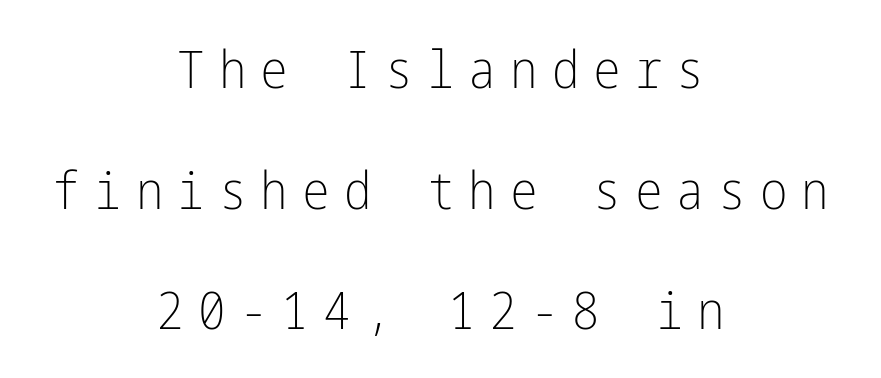
The image shows 52 px light, condensed sans-serif type, upright; set centered, loose line spacing (2.32x), unusually wide letter spacing (+0.27 em), not underlined; low stroke contrast and a medium x-height.
